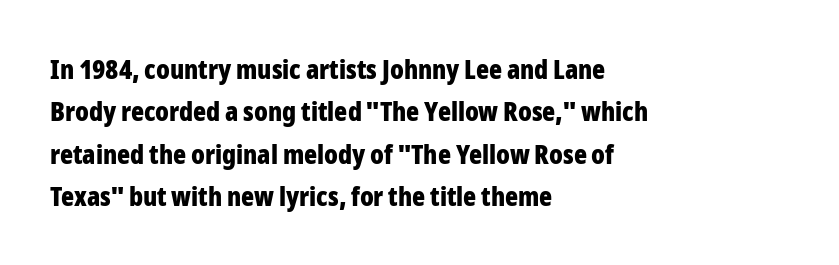
The axis of the letterforms is exactly vertical. The passage is arranged the way most books set body copy — flush left. Beneath every word, the page is bare. Summary of weight: heavy, a full bold. In terms of leading, this rendering sits right in the middle.
